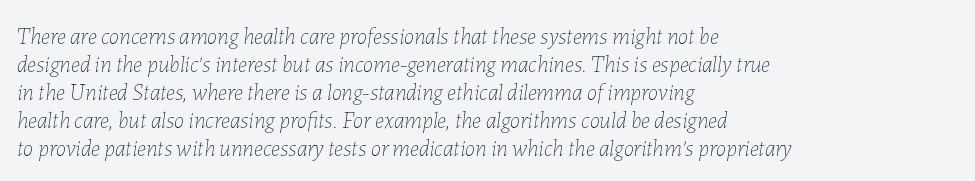
{"italic": "yes", "lean": "right", "slant_degrees": 7, "bold": "no", "underline": "no", "align": "left", "line_spacing_ratio": 1.22, "letter_spacing": "normal", "letter_spacing_em": 0.0, "glyph_px": 23}
